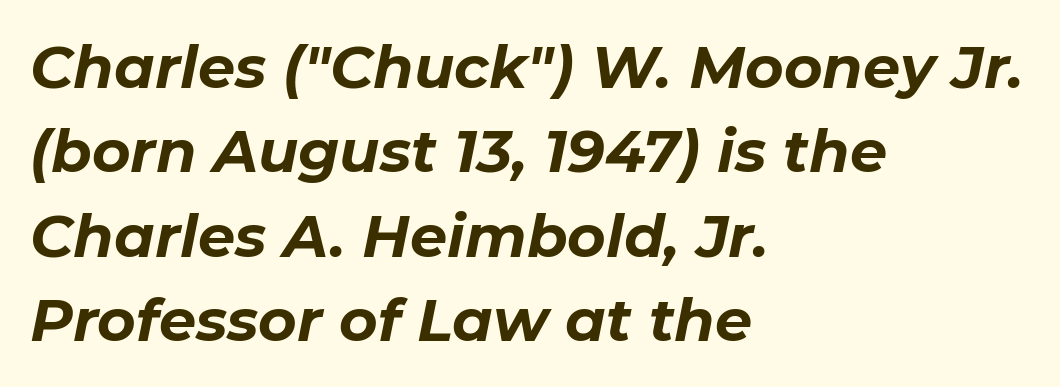
The image shows 59 px bold type, italic (leaning right); set left-aligned, normal line spacing (1.43x), normal letter spacing, not underlined; low stroke contrast and a medium x-height.
